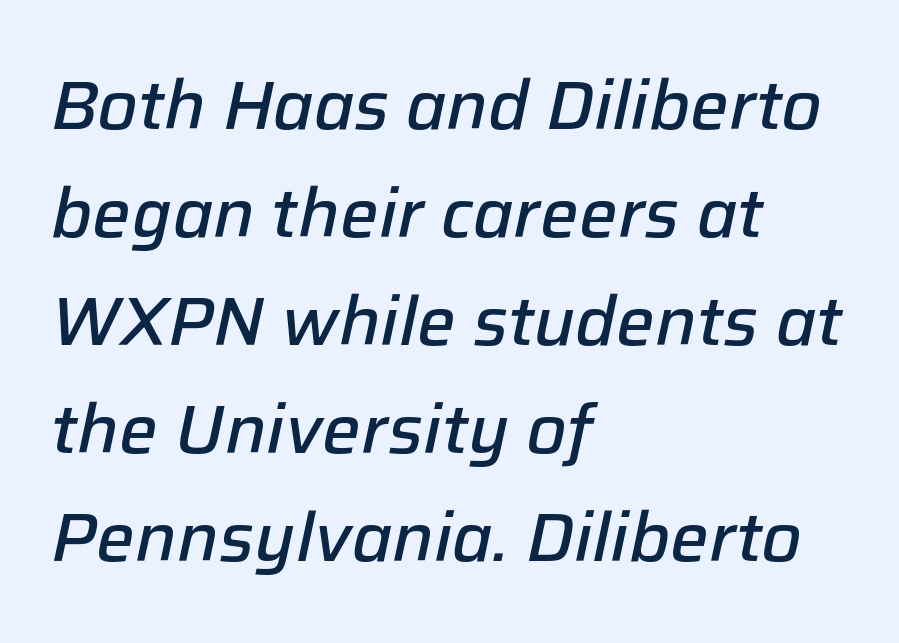
The image shows 68 px semibold type, italic (leaning right); set left-aligned, normal line spacing (1.59x), normal letter spacing, not underlined; low stroke contrast and a medium x-height.
